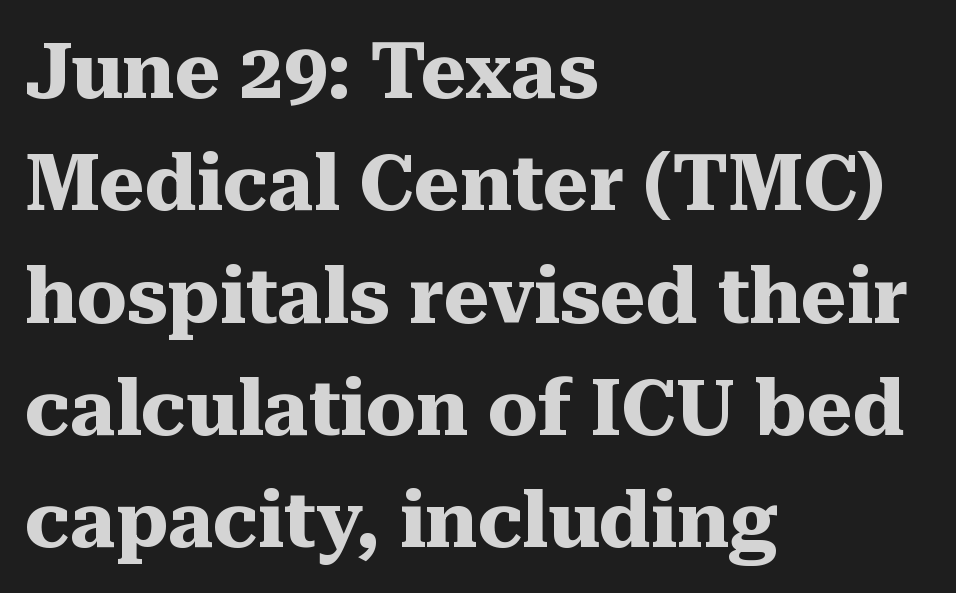
Q: Is the text bold? A: Yes.
Q: Is the text italic (slanted)? A: No, it is upright.
Q: Is the typeface a serif or a sans-serif typeface? A: Serif.
Q: Is the text underlined? A: No.
Q: How is the paragraph aligned? A: Left-aligned.
Q: Is the spacing between letters normal or unusually wide? A: Normal.
Q: Is the spacing between lines tight, normal or loose? A: Normal.
Q: Width (condensed, normal, or wide)? A: Normal.
Q: Stroke contrast? A: Medium.
Q: x-height? A: Medium.
Q: Monospaced? A: No.
